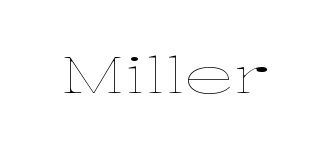
The image shows 51 px thin, wide type, upright; set normal letter spacing, not underlined; low stroke contrast and a medium x-height.
